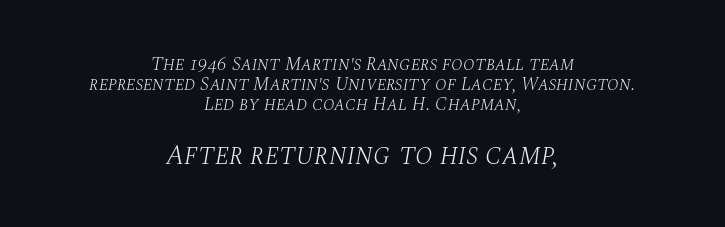
{"serif": "yes", "italic": "yes", "lean": "right", "slant_degrees": 10, "bold": "no", "weight": "light", "width": "normal", "stroke_contrast": "medium", "x_height": "large", "monospaced": "no", "underline": "no", "align": "center", "line_spacing": "tight", "line_spacing_ratio": 1.06, "letter_spacing": "normal", "letter_spacing_em": 0.0, "larger_block": "second", "size_ratio": 1.53, "glyph_px": 29}
